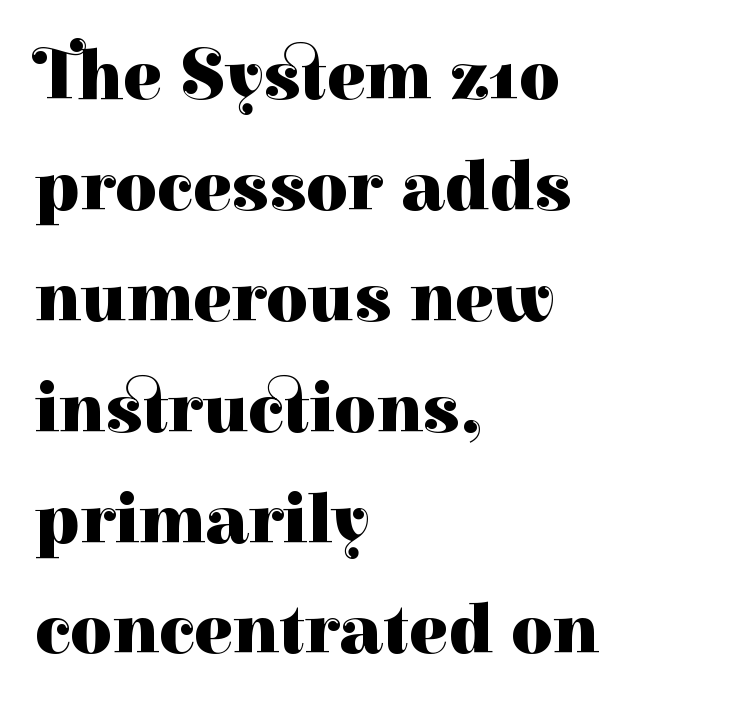
{"serif": "yes", "italic": "no", "bold": "yes", "weight": "heavy", "width": "normal", "stroke_contrast": "high", "x_height": "medium", "monospaced": "no", "underline": "no", "align": "left", "line_spacing": "normal", "line_spacing_ratio": 1.54, "letter_spacing": "normal", "letter_spacing_em": 0.0, "glyph_px": 72}
